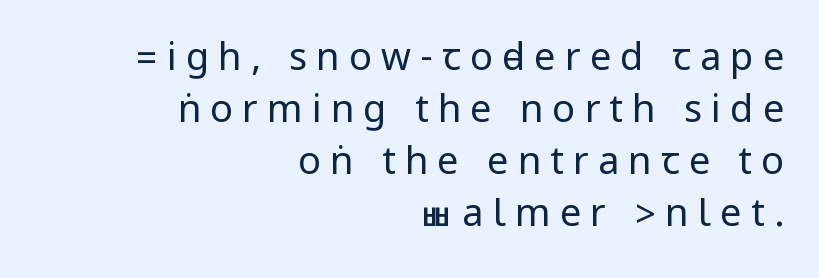
The image shows 38 px regular-weight, condensed sans-serif type, upright; set right-aligned, normal line spacing (1.37x), unusually wide letter spacing (+0.24 em), not underlined; low stroke contrast.
